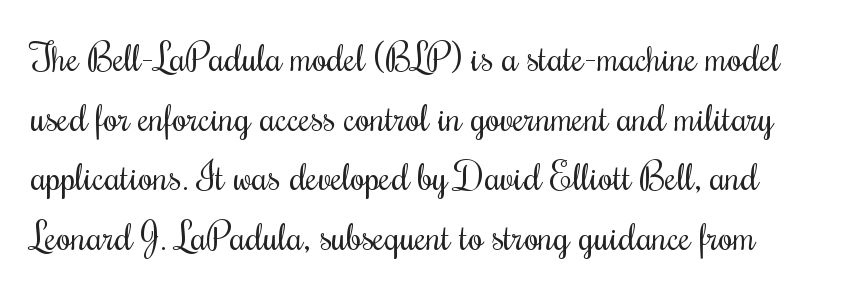
{"serif": "yes", "bold": "no", "weight": "regular", "width": "condensed", "stroke_contrast": "medium", "x_height": "small", "monospaced": "no", "underline": "no", "line_spacing": "normal", "line_spacing_ratio": 1.57, "letter_spacing": "normal", "letter_spacing_em": 0.0, "glyph_px": 38}
